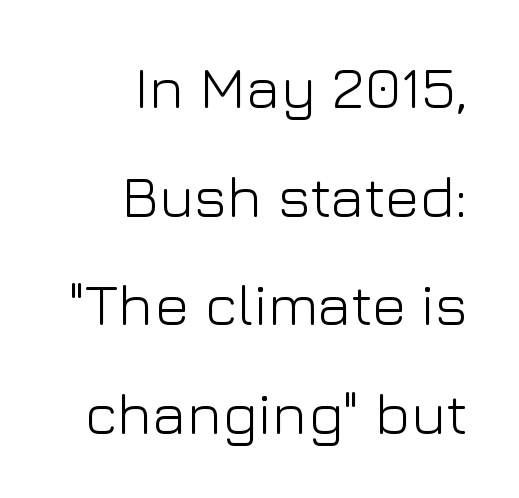
{"serif": "no", "italic": "no", "bold": "no", "weight": "light", "width": "normal", "stroke_contrast": "low", "x_height": "medium", "monospaced": "no", "underline": "no", "align": "right", "line_spacing_ratio": 1.84, "letter_spacing": "normal", "letter_spacing_em": 0.0, "glyph_px": 59}
